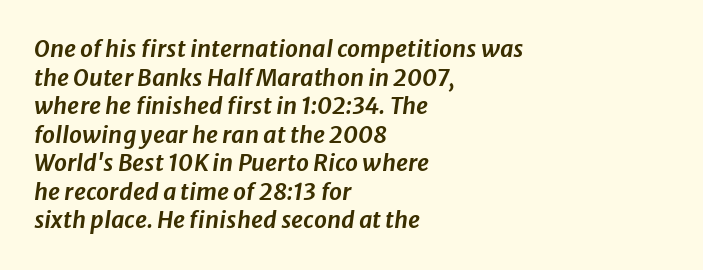
Q: Is the text italic (slanted)? A: Yes, it leans right by about 8 degrees.
Q: Is the text underlined? A: No.
Q: How is the paragraph aligned? A: Left-aligned.
Q: Is the spacing between letters normal or unusually wide? A: Normal.
